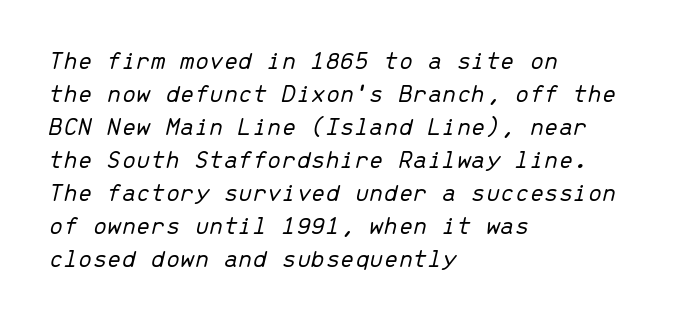
Q: Is the text bold? A: No.
Q: Is the text italic (slanted)? A: Yes, it leans right by about 13 degrees.
Q: Is the text underlined? A: No.
Q: How is the paragraph aligned? A: Left-aligned.
Q: Is the spacing between letters normal or unusually wide? A: Normal.
Q: Is the spacing between lines tight, normal or loose? A: Normal.
